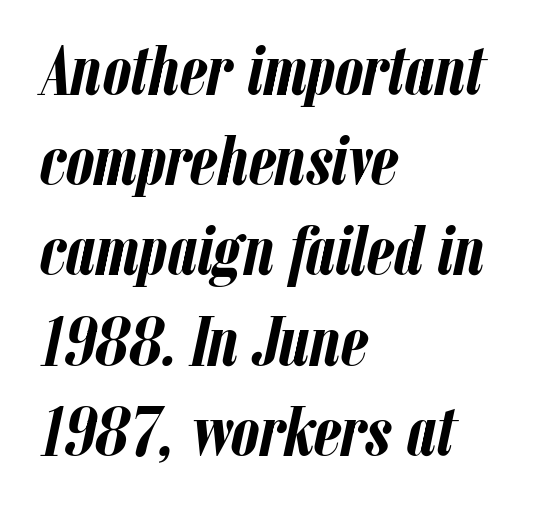
The image shows 71 px semibold, condensed type, italic (leaning right); set left-aligned, normal line spacing (1.27x), normal letter spacing, not underlined; low stroke contrast and a medium x-height.
